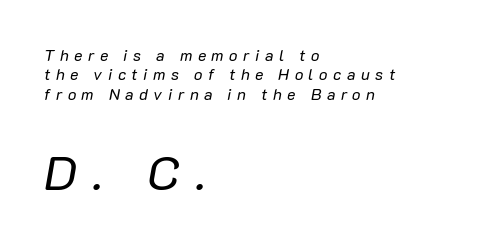
The font's italic variant was chosen for this text. Weight: regular or lighter. Varying glyph widths throughout — classic text-font behaviour. Substantial extra tracking has been applied to these lines.
